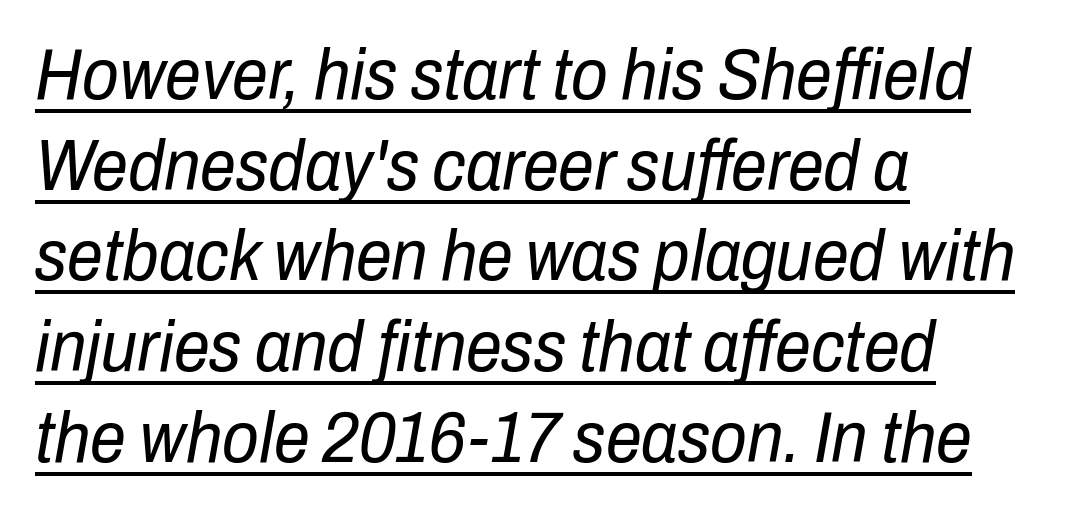
Q: Is the text bold? A: No.
Q: Is the text italic (slanted)? A: Yes, it leans right by about 10 degrees.
Q: Is the text underlined? A: Yes.
Q: How is the paragraph aligned? A: Left-aligned.
Q: Is the spacing between letters normal or unusually wide? A: Normal.
Q: Is the spacing between lines tight, normal or loose? A: Normal.
Q: Width (condensed, normal, or wide)? A: Condensed.
Q: Stroke contrast? A: Low.
Q: x-height? A: Medium.
Q: Monospaced? A: No.
